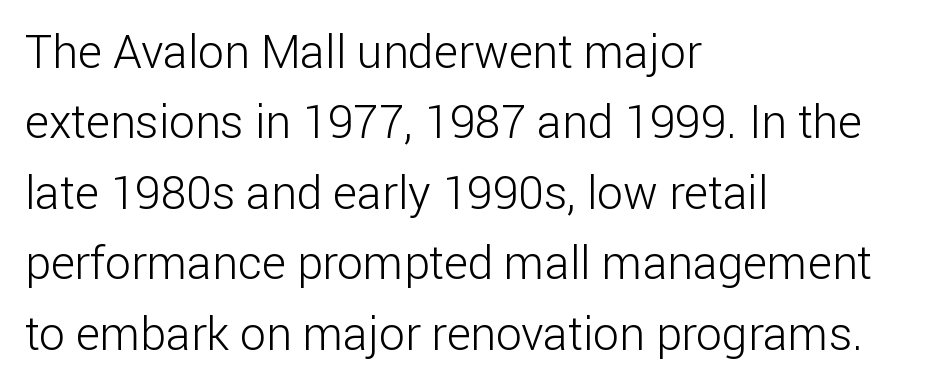
Line spacing here is normal. Weight: regular or lighter. Rendered with straight, roman letterforms. Look at the tracking — it's just the regular setting, nothing added. The space directly below the letters is spotless.
